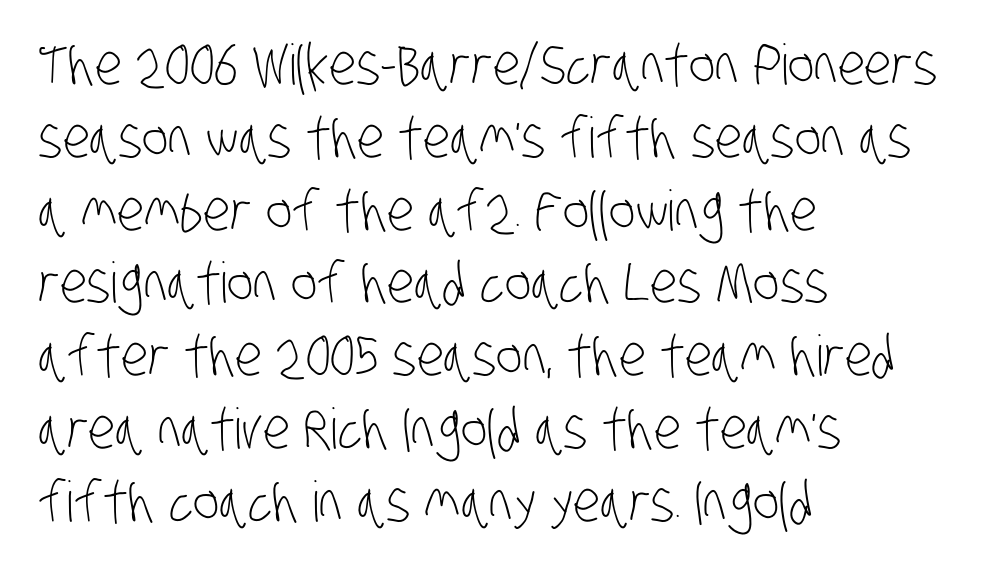
The image shows 56 px light, condensed sans-serif type; set left-aligned, normal line spacing (1.3x), normal letter spacing, not underlined; low stroke contrast and a large x-height.
